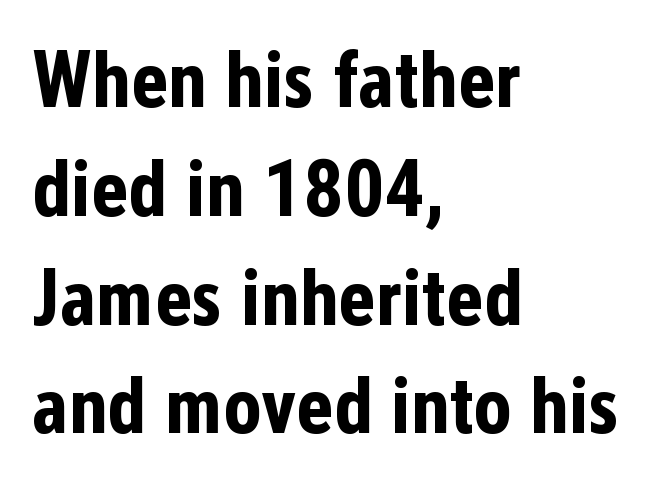
{"serif": "no", "italic": "no", "bold": "yes", "weight": "bold", "width": "condensed", "stroke_contrast": "low", "x_height": "medium", "monospaced": "no", "underline": "no", "align": "left", "line_spacing": "normal", "line_spacing_ratio": 1.36, "letter_spacing": "normal", "letter_spacing_em": 0.0, "glyph_px": 80}
